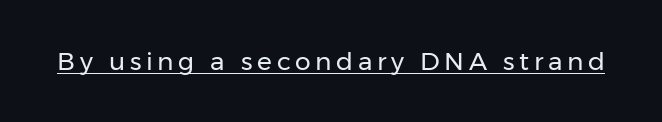
Q: Is the text bold? A: No.
Q: Is the text italic (slanted)? A: No, it is upright.
Q: Is the text underlined? A: Yes.
